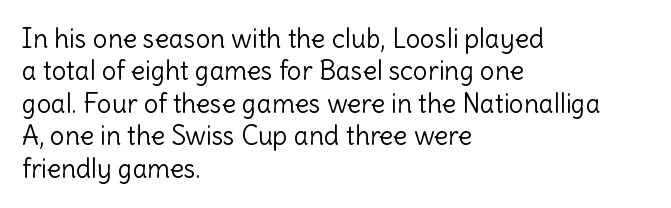
The image shows 26 px text type, upright; set left-aligned, normal line spacing (1.25x), normal letter spacing, not underlined.
